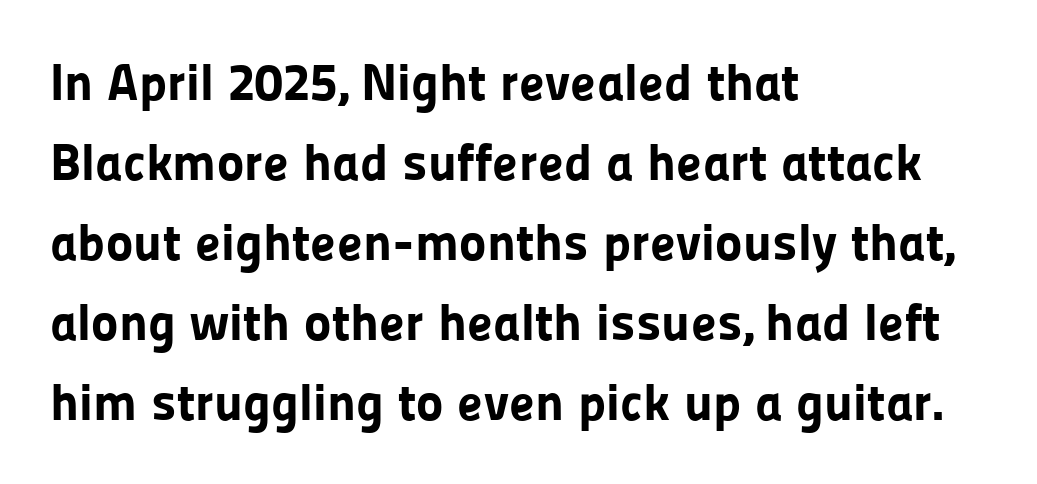
{"serif": "no", "italic": "no", "bold": "yes", "weight": "bold", "width": "normal", "stroke_contrast": "low", "x_height": "medium", "monospaced": "no", "underline": "no", "align": "left", "line_spacing": "normal", "line_spacing_ratio": 1.54, "letter_spacing": "normal", "letter_spacing_em": 0.0, "glyph_px": 52}
